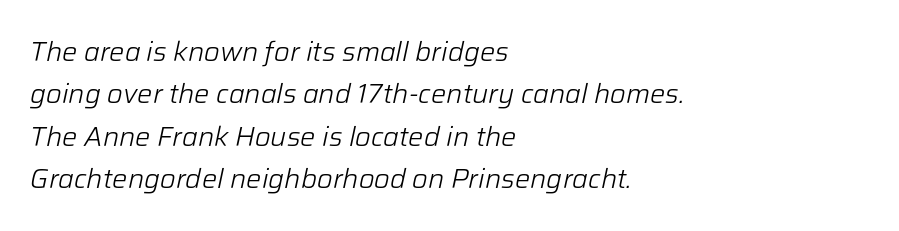
The image shows 27 px text type, italic (leaning right); set left-aligned, normal line spacing (1.57x), normal letter spacing, not underlined.
